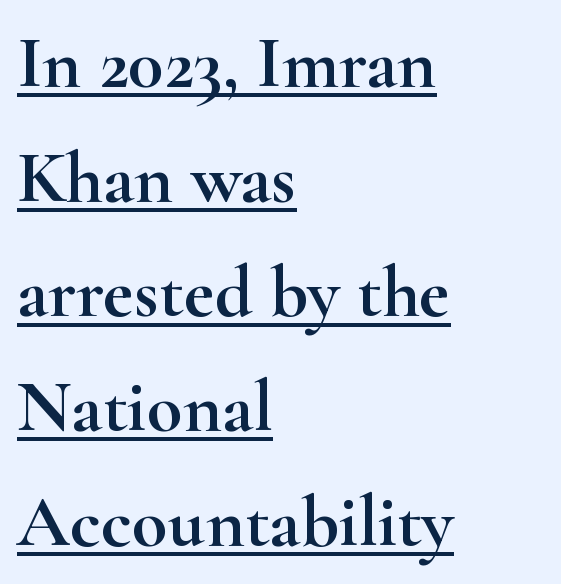
The compositor pushed each line to the left boundary. What stands out about the letter spacing? Nothing — it is the standard amount. The specimen reads as upright at a glance. This sample has the flowing, uneven cadence of proportional lettering. One glance says typical: line gaps are just what's usual.
